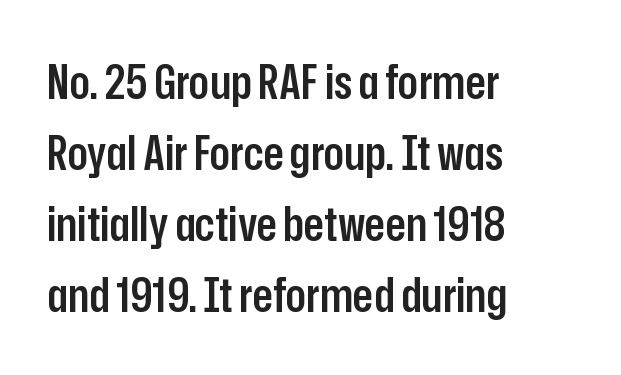
I'd call this a sans setting — the letters go barefoot. A roman cut, with each character standing at attention. Honestly, the letter spacing is just normal — you wouldn't notice it. Think of a printed novel: that variable character pitch is what you see here.
